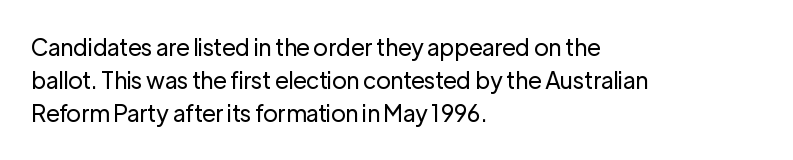
Q: Is the text bold? A: No.
Q: Is the text italic (slanted)? A: No, it is upright.
Q: Is the text underlined? A: No.
Q: How is the paragraph aligned? A: Left-aligned.
Q: Is the spacing between letters normal or unusually wide? A: Normal.
Q: Is the spacing between lines tight, normal or loose? A: Normal.
